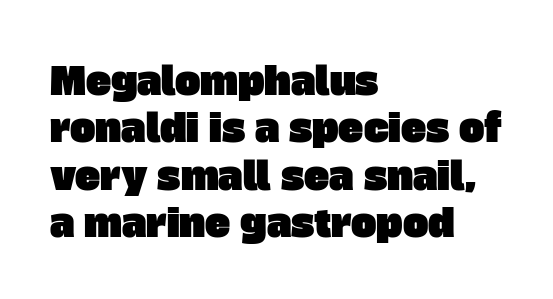
This block has exactly the height ordinary leading produces. Each letter keeps its own natural width here, so spacing adapts to shape. Unlike a traditional serif, this face leaves its strokes unadorned. Is the letter spacing exaggerated? No — it looks like the ordinary default. Caption: multi-line text, flush left, ragged right.
